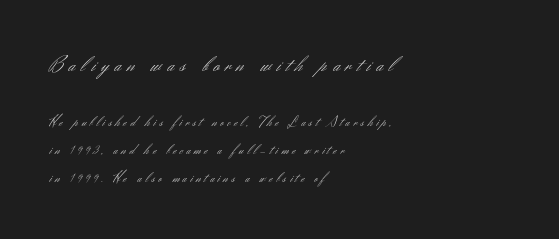
{"bold": "no", "underline": "no", "align": "left", "line_spacing": "loose", "line_spacing_ratio": 2.0, "letter_spacing": "wide", "letter_spacing_em": 0.26, "larger_block": "first", "size_ratio": 1.64, "glyph_px": 23}
